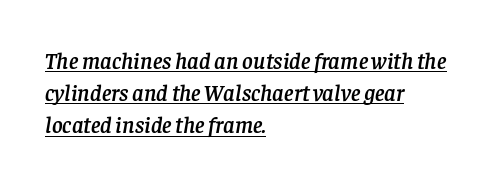
Q: Is the text italic (slanted)? A: Yes, it leans right by about 8 degrees.
Q: Is the text underlined? A: Yes.
Q: How is the paragraph aligned? A: Left-aligned.
Q: Is the spacing between letters normal or unusually wide? A: Normal.
Q: Is the spacing between lines tight, normal or loose? A: Normal.
